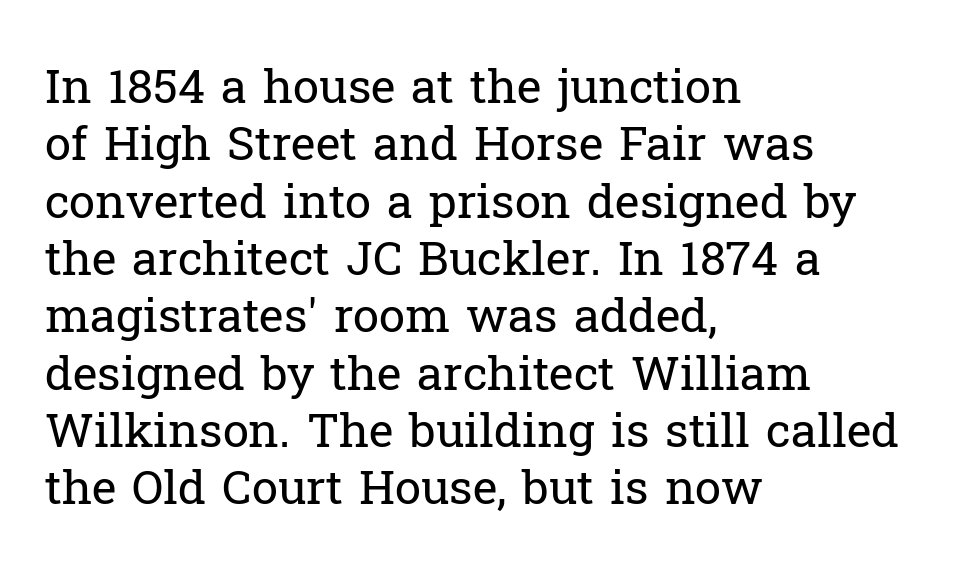
{"serif": "yes", "italic": "no", "bold": "no", "weight": "regular", "width": "normal", "stroke_contrast": "low", "x_height": "medium", "monospaced": "no", "underline": "no", "align": "left", "line_spacing_ratio": 1.22, "letter_spacing": "normal", "letter_spacing_em": 0.0, "glyph_px": 47}
